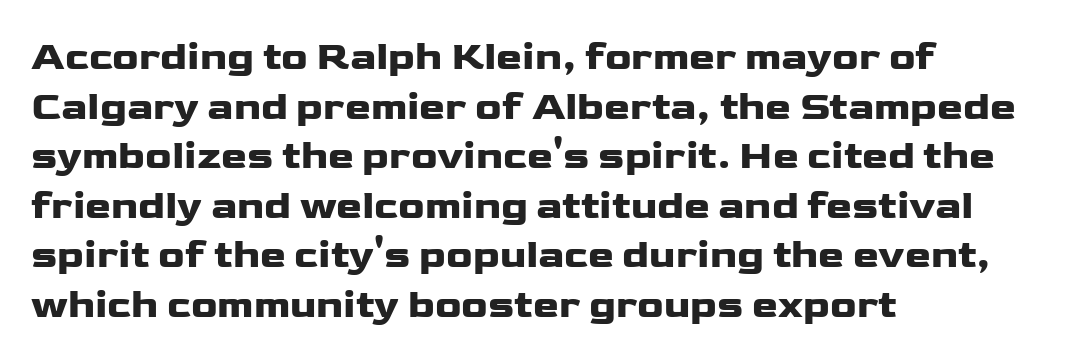
Q: Is the text italic (slanted)? A: No, it is upright.
Q: Is the typeface a serif or a sans-serif typeface? A: Sans-serif.
Q: Is the text underlined? A: No.
Q: How is the paragraph aligned? A: Left-aligned.
Q: Is the spacing between letters normal or unusually wide? A: Normal.
Q: Is the spacing between lines tight, normal or loose? A: Normal.
Q: Width (condensed, normal, or wide)? A: Wide.
Q: Stroke contrast? A: Low.
Q: x-height? A: Medium.
Q: Monospaced? A: No.
